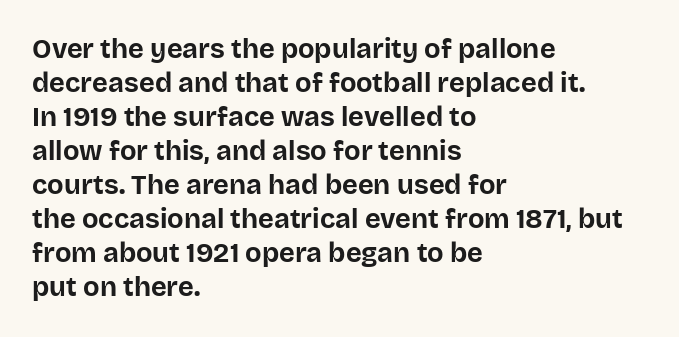
{"italic": "no", "bold": "yes", "underline": "no", "align": "left", "line_spacing": "normal", "line_spacing_ratio": 1.26, "letter_spacing": "normal", "letter_spacing_em": 0.0, "glyph_px": 27}
